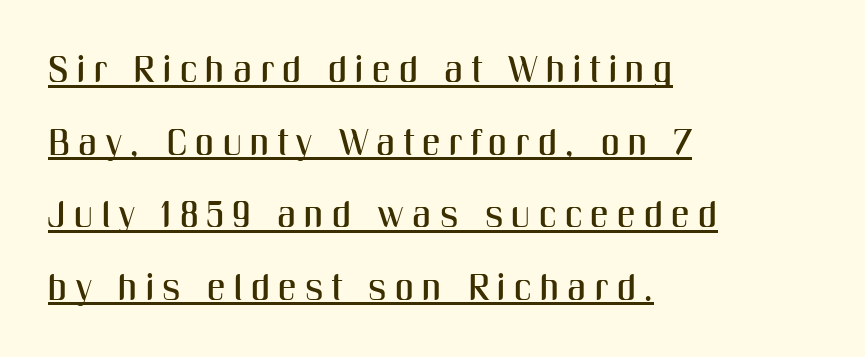
Substantial extra tracking has been applied to these lines. The face used here is proportionally spaced, like ordinary book or web type. Look at the bottom of the vertical strokes: they stop flat, with no serifs. Does the copy run flush right? No — it runs flush left.
